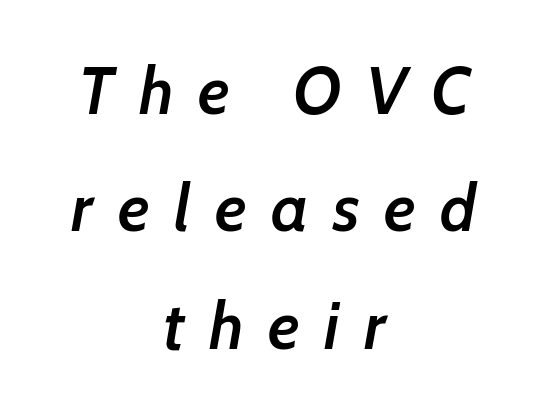
Q: Is the text bold? A: Semi-bold.
Q: Is the text italic (slanted)? A: Yes, it leans right by about 7 degrees.
Q: Is the text underlined? A: No.
Q: How is the paragraph aligned? A: Centered.
Q: Is the spacing between letters normal or unusually wide? A: Unusually wide.
Q: Width (condensed, normal, or wide)? A: Normal.
Q: Stroke contrast? A: Low.
Q: x-height? A: Medium.
Q: Monospaced? A: No.
